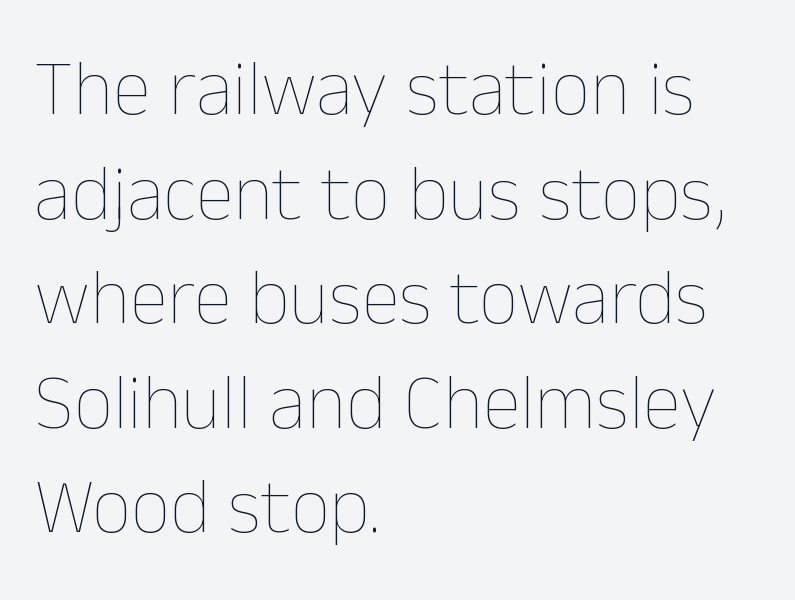
{"italic": "no", "bold": "no", "weight": "thin", "width": "normal", "stroke_contrast": "low", "x_height": "medium", "monospaced": "no", "underline": "no", "align": "left", "line_spacing": "normal", "line_spacing_ratio": 1.34, "letter_spacing": "normal", "letter_spacing_em": 0.0, "glyph_px": 78}
